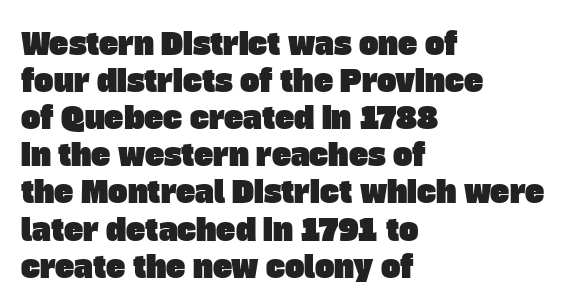
{"serif": "no", "width": "normal", "stroke_contrast": "low", "x_height": "large", "monospaced": "no", "underline": "no", "align": "left", "line_spacing": "normal", "line_spacing_ratio": 1.28, "letter_spacing": "normal", "letter_spacing_em": 0.0, "glyph_px": 29}
